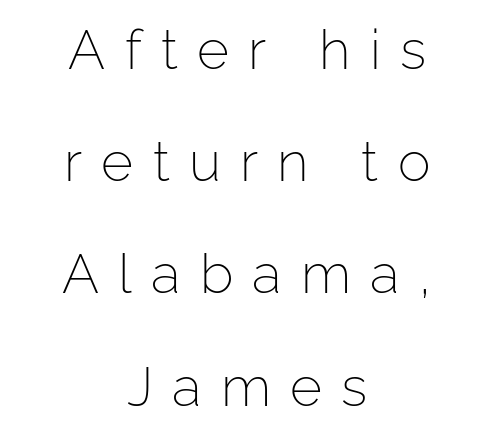
The image shows 55 px light sans-serif type, upright; set centered, loose line spacing (2.04x), unusually wide letter spacing (+0.35 em), not underlined; low stroke contrast and a medium x-height.
